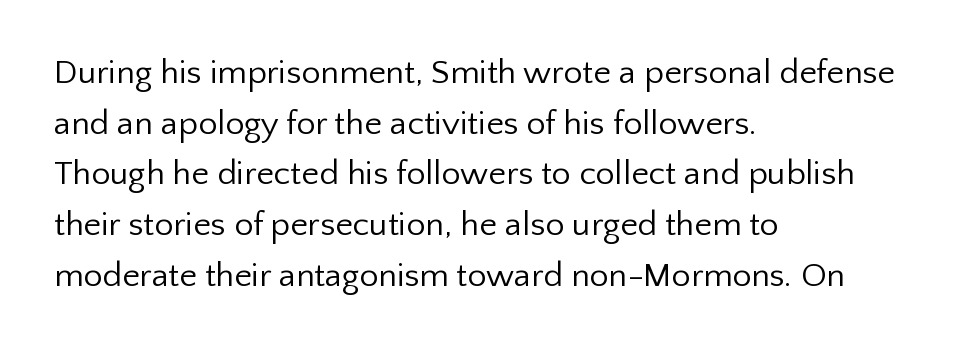
Beneath every word, the page is bare. The lines sit at an ordinary, default distance from one another. Think of a printed novel: that variable character pitch is what you see here. Observe the absence of serifs on each vertical stroke in this sample. Students, note that the glyphs here touch the page at normal intervals.
